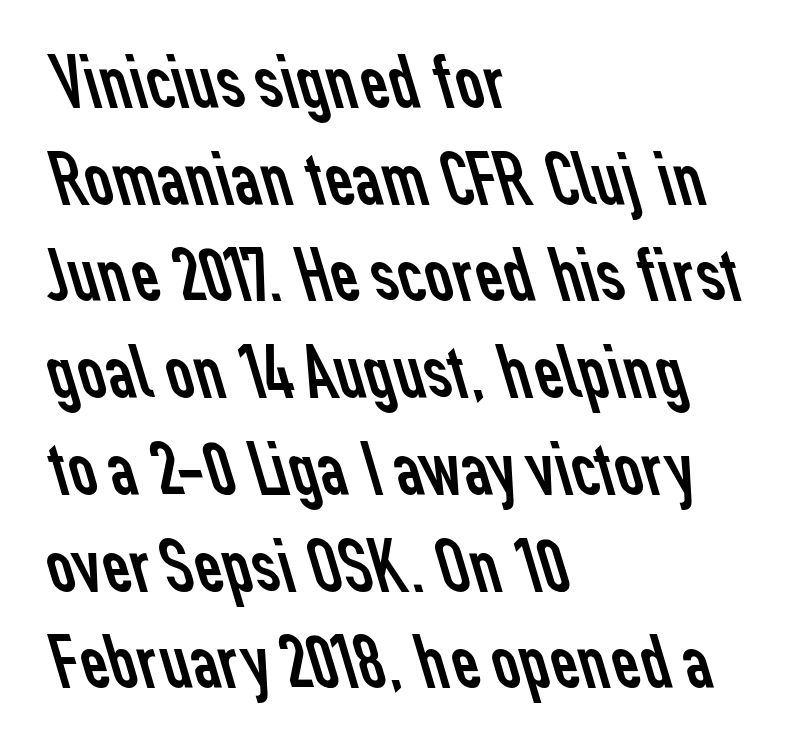
Q: Is the text bold? A: No.
Q: Is the typeface a serif or a sans-serif typeface? A: Sans-serif.
Q: Is the text underlined? A: No.
Q: How is the paragraph aligned? A: Left-aligned.
Q: Is the spacing between letters normal or unusually wide? A: Normal.
Q: Width (condensed, normal, or wide)? A: Normal.
Q: Stroke contrast? A: Low.
Q: x-height? A: Medium.
Q: Monospaced? A: No.
